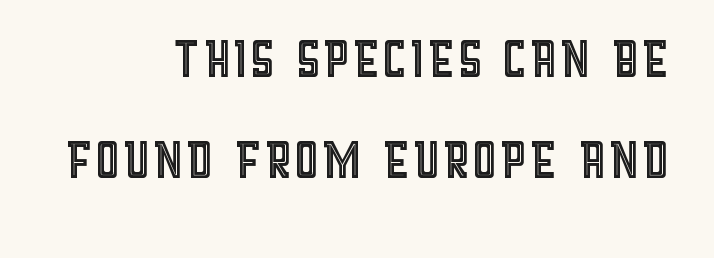
The image shows 69 px condensed type, upright; set right-aligned, normal line spacing (1.46x), normal letter spacing, not underlined; a large x-height.
